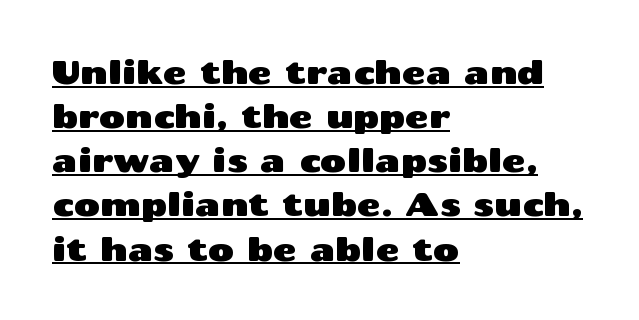
Compared with typical body copy, the letter spacing here is the same. Vertical spacing — default. The rendered words wear a rule along their underside. Leftover space on each line is placed entirely after the last word. This sample has the flowing, uneven cadence of proportional lettering.
